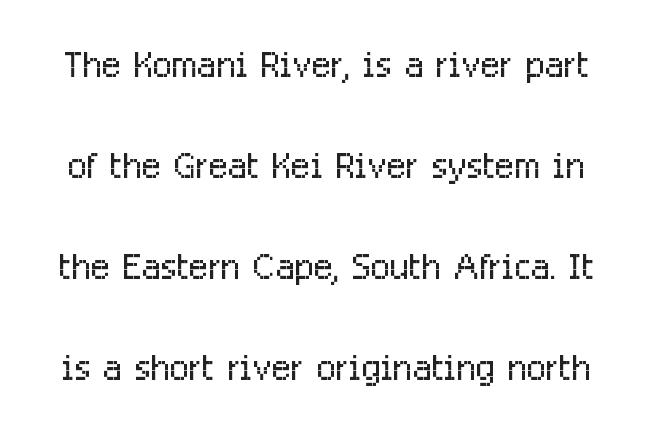
{"serif": "no", "italic": "no", "bold": "no", "weight": "light", "width": "condensed", "stroke_contrast": "low", "x_height": "medium", "monospaced": "no", "underline": "no", "line_spacing": "loose", "line_spacing_ratio": 1.98, "letter_spacing": "normal", "letter_spacing_em": 0.0, "glyph_px": 51}
